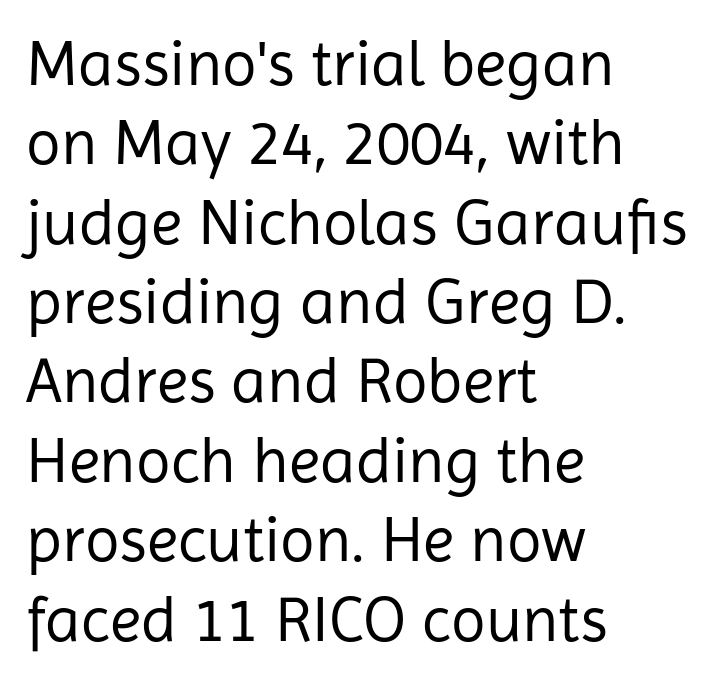
Stroke terminals: plain, sans-serif. Clear beneath every line of the passage. The letters stand upright; this is a roman face. Look at the tracking — it's just the regular setting, nothing added.
